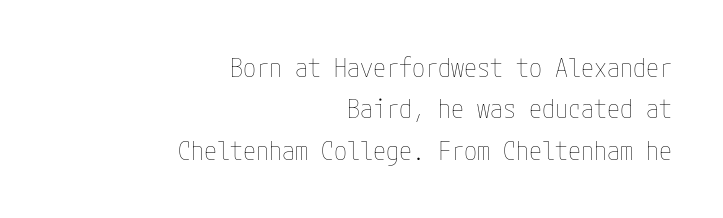
Words float on clear page, feet unadorned. Does the leading feel generous? No, just average. The weight tops out at a normal text grade. The gaps between neighbouring characters are ordinary and unremarkable. Characters remain perfectly vertical along every line. Is the block centered? No — it sits flush against the right margin.
